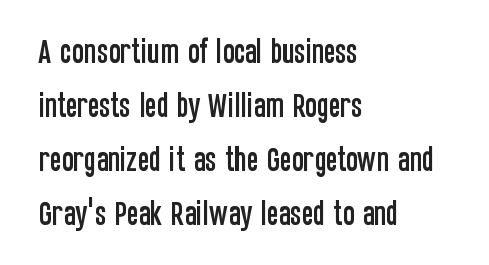
Q: Is the text italic (slanted)? A: No, it is upright.
Q: Is the typeface a serif or a sans-serif typeface? A: Sans-serif.
Q: Is the text underlined? A: No.
Q: How is the paragraph aligned? A: Left-aligned.
Q: Is the spacing between letters normal or unusually wide? A: Normal.
Q: Is the spacing between lines tight, normal or loose? A: Loose.
Q: Width (condensed, normal, or wide)? A: Condensed.
Q: Stroke contrast? A: Low.
Q: x-height? A: Large.
Q: Monospaced? A: No.
